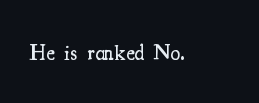
There is no visible air inserted between adjacent glyphs. The characters look somewhat weighty, a semibold short of true bold. Check the space under the baseline: it is left empty. Ascenders rise straight up at ninety degrees.
